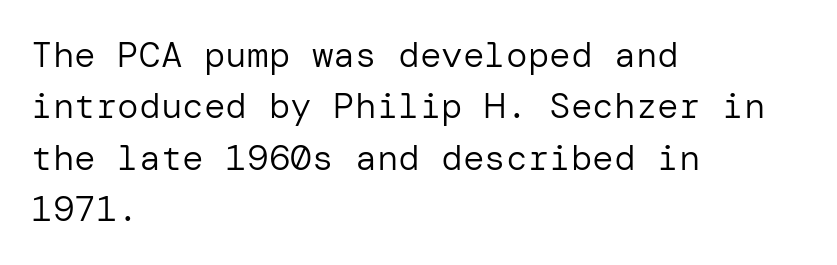
The image shows 36 px regular-weight sans-serif type, upright; set left-aligned, normal line spacing (1.43x), normal letter spacing, not underlined; low stroke contrast and a medium x-height.
